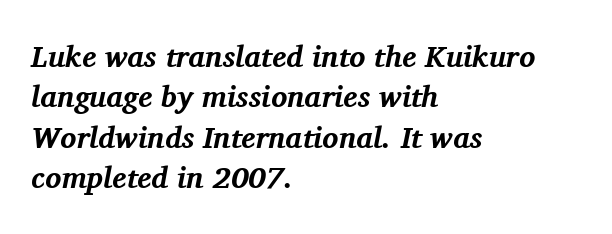
{"serif": "yes", "italic": "yes", "lean": "right", "slant_degrees": 11, "bold": "yes", "weight": "bold", "width": "normal", "stroke_contrast": "medium", "x_height": "medium", "monospaced": "no", "underline": "no", "align": "left", "line_spacing": "normal", "line_spacing_ratio": 1.35, "letter_spacing": "normal", "letter_spacing_em": 0.0, "glyph_px": 30}
